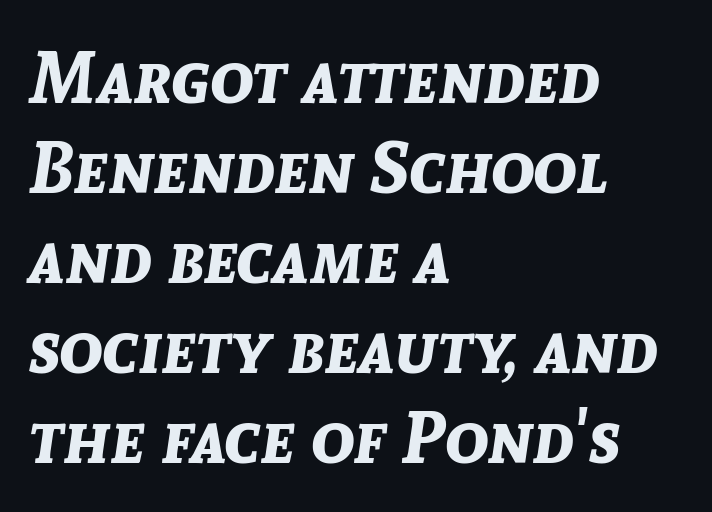
The image shows 72 px bold type, italic (leaning right); set left-aligned, normal line spacing (1.25x), normal letter spacing, not underlined; low stroke contrast and a medium x-height.
